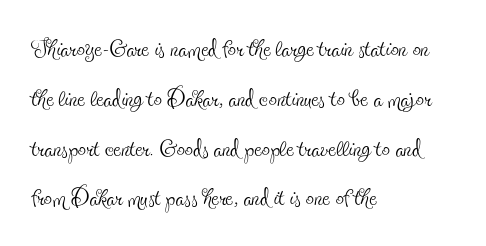
Q: Is the text bold? A: No.
Q: Is the typeface a serif or a sans-serif typeface? A: Serif.
Q: Is the text underlined? A: No.
Q: How is the paragraph aligned? A: Left-aligned.
Q: Is the spacing between letters normal or unusually wide? A: Normal.
Q: Is the spacing between lines tight, normal or loose? A: Normal.
Q: Width (condensed, normal, or wide)? A: Condensed.
Q: x-height? A: Small.
Q: Monospaced? A: No.
